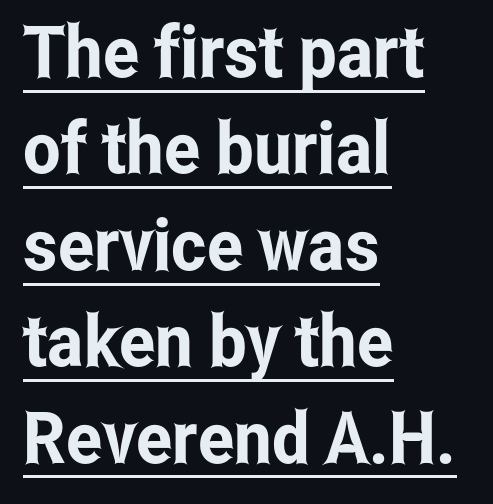
The lettering is marked with a stroke running underneath it. Characters remain perfectly vertical along every line. What stands out about the letter spacing? Nothing — it is the standard amount. The typeface chosen for these lines omits serifs. Teacher's note: observe the even left margin — that is flush-left alignment.
